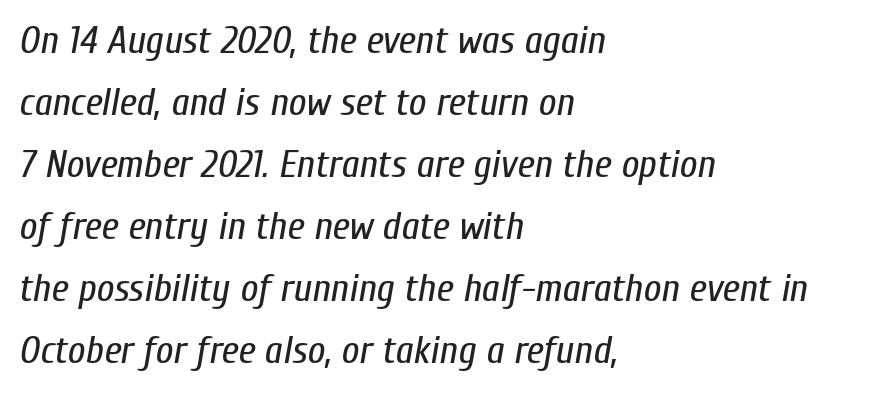
Posture: slanted. These lines are rendered in a variable-pitch font. Normally led — the rows are evenly, conventionally spaced. All the whitespace from short lines collects on the right.
